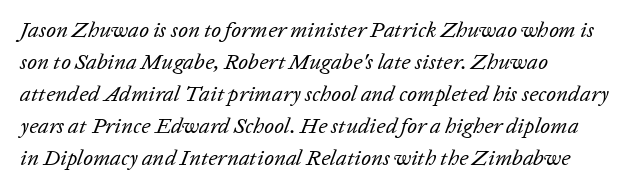
{"italic": "yes", "lean": "right", "slant_degrees": 20, "bold": "no", "underline": "no", "align": "left", "line_spacing": "normal", "line_spacing_ratio": 1.45, "letter_spacing": "normal", "letter_spacing_em": 0.0, "glyph_px": 22}
